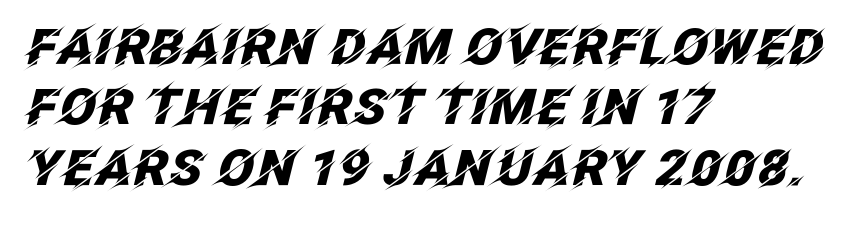
Character widths vary here, with narrow letters taking less room than wide ones. Glance below the letters and you will spot only blank space. This rendering uses left alignment, leaving the right contour irregular. These lines carry a lot of weight — the face is fully bold. Every character sits at an angle, as italics do.
